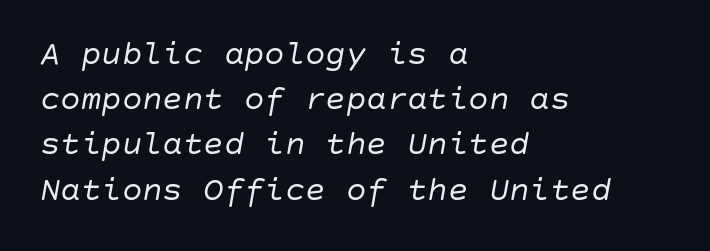
Casual observation: everything's shoved over to the left. Each word holds together tightly as a unit, with standard inter-letter gaps. The string is rendered with underlining switched off. Italic: yes, the glyphs are oblique. Successive baselines arrive at the customary interval. The typesetting does not lean heavy: it is not bold.
